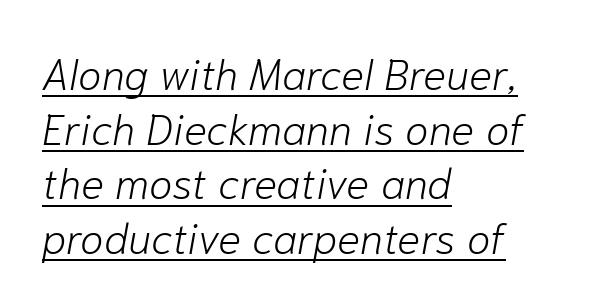
Q: Is the text bold? A: No.
Q: Is the text italic (slanted)? A: Yes, it leans right by about 10 degrees.
Q: Is the text underlined? A: Yes.
Q: How is the paragraph aligned? A: Left-aligned.
Q: Is the spacing between letters normal or unusually wide? A: Normal.
Q: Is the spacing between lines tight, normal or loose? A: Normal.
Q: Width (condensed, normal, or wide)? A: Normal.
Q: Stroke contrast? A: Low.
Q: x-height? A: Medium.
Q: Monospaced? A: No.
